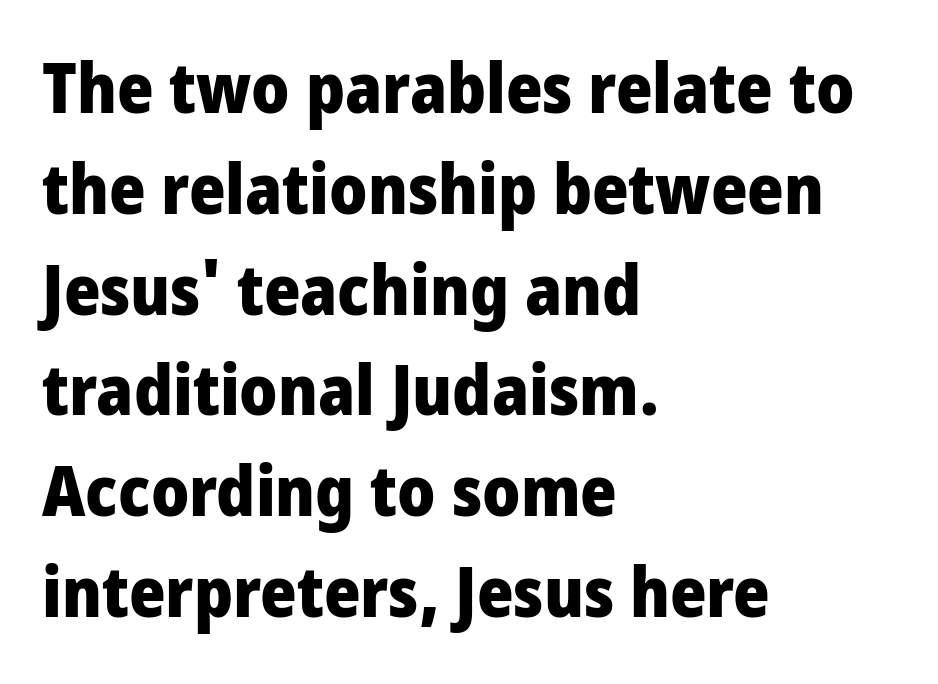
{"serif": "no", "italic": "no", "bold": "yes", "weight": "heavy", "width": "condensed", "stroke_contrast": "low", "x_height": "large", "monospaced": "no", "underline": "no", "align": "left", "line_spacing": "normal", "line_spacing_ratio": 1.44, "letter_spacing": "normal", "letter_spacing_em": 0.0, "glyph_px": 70}
